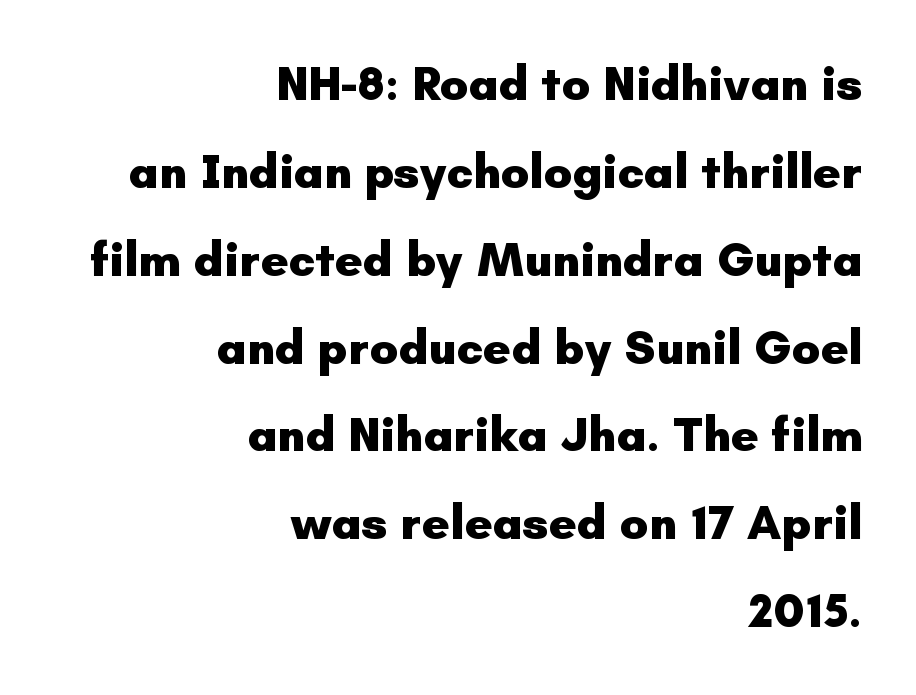
Q: Is the text bold? A: Yes.
Q: Is the text italic (slanted)? A: No, it is upright.
Q: Is the typeface a serif or a sans-serif typeface? A: Sans-serif.
Q: Is the text underlined? A: No.
Q: How is the paragraph aligned? A: Right-aligned.
Q: Is the spacing between letters normal or unusually wide? A: Normal.
Q: Width (condensed, normal, or wide)? A: Normal.
Q: Stroke contrast? A: Low.
Q: x-height? A: Small.
Q: Monospaced? A: No.
